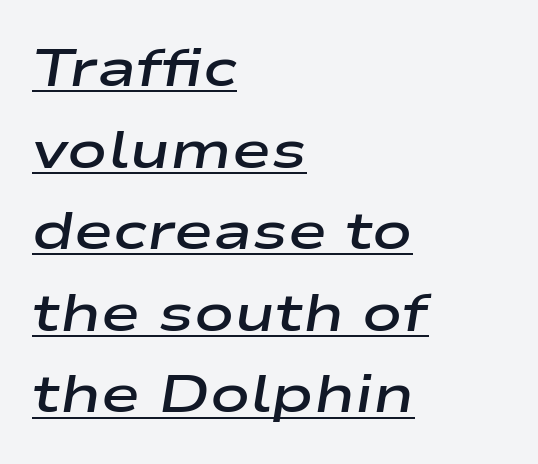
The image shows 53 px semibold, wide type, italic (leaning right); set left-aligned, normal line spacing (1.54x), normal letter spacing, underlined; low stroke contrast and a medium x-height.
